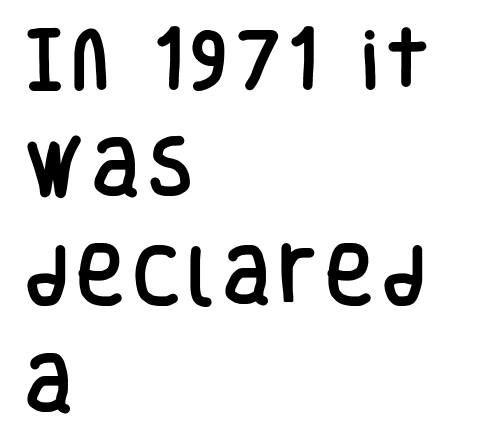
Q: Is the text italic (slanted)? A: No, it is upright.
Q: Is the typeface a serif or a sans-serif typeface? A: Sans-serif.
Q: Is the text underlined? A: No.
Q: How is the paragraph aligned? A: Left-aligned.
Q: Is the spacing between lines tight, normal or loose? A: Normal.
Q: Width (condensed, normal, or wide)? A: Condensed.
Q: Stroke contrast? A: Low.
Q: x-height? A: Large.
Q: Monospaced? A: No.
